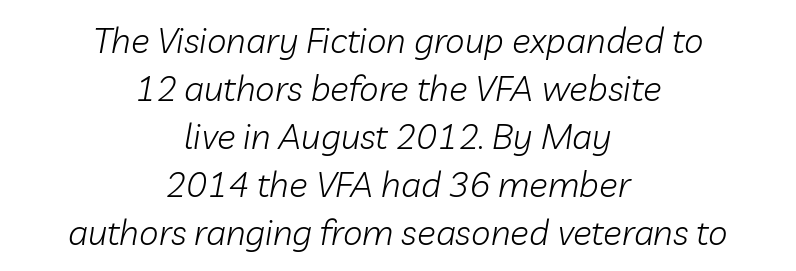
Q: Is the text bold? A: No.
Q: Is the text italic (slanted)? A: Yes, it leans right by about 10 degrees.
Q: Is the text underlined? A: No.
Q: How is the paragraph aligned? A: Centered.
Q: Is the spacing between letters normal or unusually wide? A: Normal.
Q: Is the spacing between lines tight, normal or loose? A: Normal.
Q: Width (condensed, normal, or wide)? A: Normal.
Q: Stroke contrast? A: Low.
Q: x-height? A: Medium.
Q: Monospaced? A: No.
